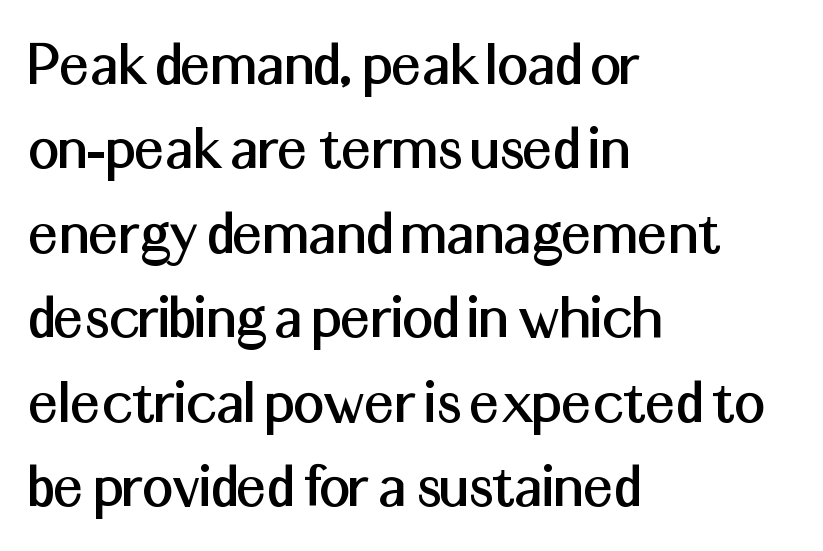
{"serif": "no", "italic": "no", "width": "normal", "stroke_contrast": "medium", "x_height": "medium", "monospaced": "no", "underline": "no", "align": "left", "line_spacing": "normal", "line_spacing_ratio": 1.26, "letter_spacing": "normal", "letter_spacing_em": 0.0, "glyph_px": 67}
